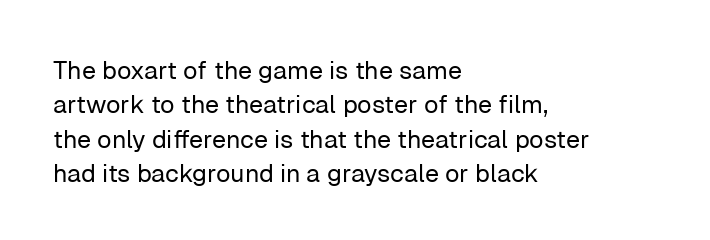
{"italic": "no", "bold": "no", "underline": "no", "align": "left", "line_spacing": "normal", "line_spacing_ratio": 1.38, "letter_spacing": "normal", "letter_spacing_em": 0.0, "glyph_px": 25}
